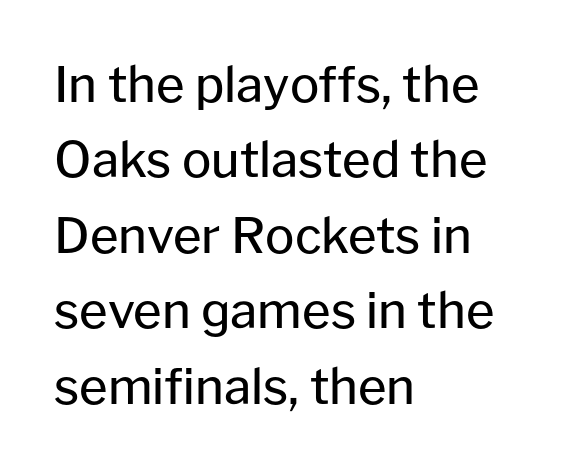
{"serif": "no", "italic": "no", "bold": "no", "weight": "regular", "width": "normal", "stroke_contrast": "low", "x_height": "medium", "monospaced": "no", "underline": "no", "align": "left", "line_spacing": "normal", "line_spacing_ratio": 1.54, "letter_spacing": "normal", "letter_spacing_em": 0.0, "glyph_px": 49}
